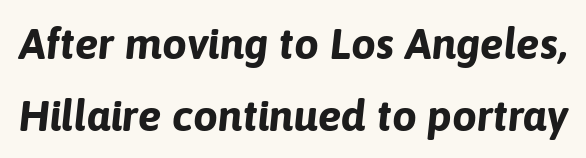
{"italic": "yes", "lean": "right", "slant_degrees": 6, "bold": "yes", "weight": "bold", "width": "normal", "stroke_contrast": "low", "x_height": "medium", "monospaced": "no", "underline": "no", "line_spacing": "normal", "line_spacing_ratio": 1.63, "letter_spacing": "normal", "letter_spacing_em": 0.0, "glyph_px": 44}
